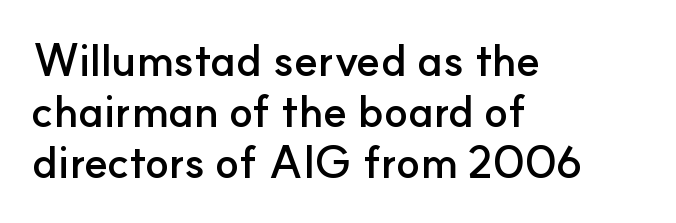
{"serif": "no", "italic": "no", "bold": "yes", "weight": "semibold", "width": "normal", "stroke_contrast": "low", "x_height": "small", "monospaced": "no", "underline": "no", "align": "left", "line_spacing_ratio": 1.16, "letter_spacing": "normal", "letter_spacing_em": 0.0, "glyph_px": 44}
